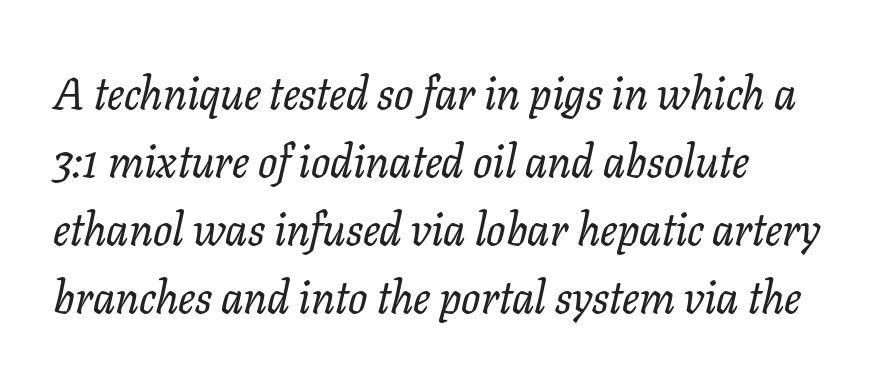
The image shows 45 px serif type, italic (leaning right); set left-aligned, normal line spacing (1.51x), normal letter spacing, not underlined; low stroke contrast and a medium x-height.
